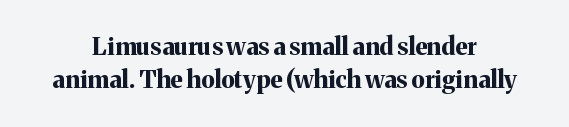
Q: Is the text bold? A: Yes.
Q: Is the text italic (slanted)? A: No, it is upright.
Q: Is the text underlined? A: No.
Q: Is the spacing between letters normal or unusually wide? A: Normal.
Q: Is the spacing between lines tight, normal or loose? A: Normal.
